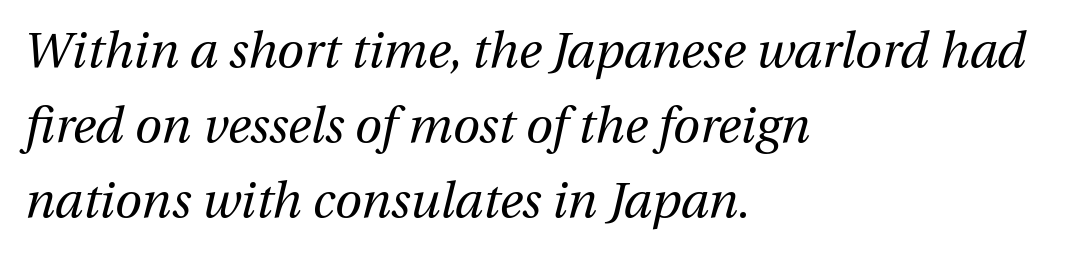
{"italic": "yes", "lean": "right", "slant_degrees": 12, "bold": "no", "weight": "regular", "width": "normal", "stroke_contrast": "medium", "x_height": "medium", "monospaced": "no", "underline": "no", "align": "left", "line_spacing": "normal", "line_spacing_ratio": 1.53, "letter_spacing": "normal", "letter_spacing_em": 0.0, "glyph_px": 49}
